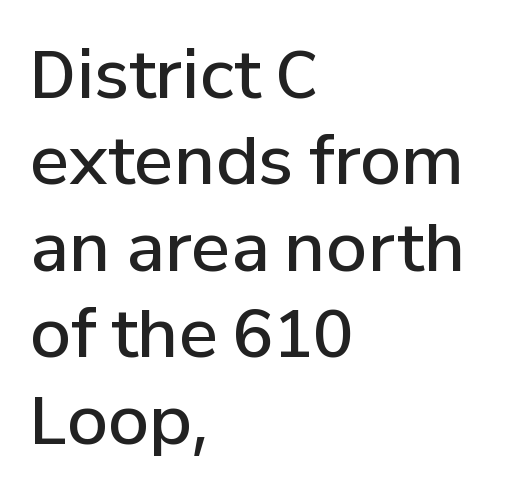
{"serif": "no", "italic": "no", "bold": "semi", "weight": "semibold", "width": "normal", "stroke_contrast": "low", "x_height": "medium", "monospaced": "no", "underline": "no", "align": "left", "line_spacing": "normal", "line_spacing_ratio": 1.31, "letter_spacing": "normal", "letter_spacing_em": 0.0, "glyph_px": 66}
